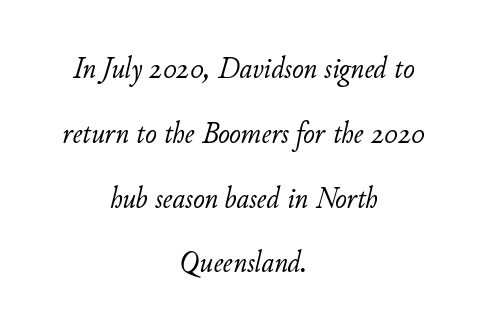
Q: Is the text bold? A: No.
Q: Is the text italic (slanted)? A: Yes, it leans right by about 11 degrees.
Q: Is the text underlined? A: No.
Q: How is the paragraph aligned? A: Centered.
Q: Is the spacing between letters normal or unusually wide? A: Normal.
Q: Is the spacing between lines tight, normal or loose? A: Loose.
Q: Width (condensed, normal, or wide)? A: Normal.
Q: Stroke contrast? A: Low.
Q: x-height? A: Small.
Q: Monospaced? A: No.
